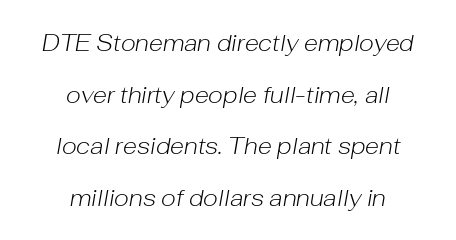
One-word summary of the alignment: center. Each word holds together tightly as a unit, with standard inter-letter gaps. No letter is thick-stroked: the sample isn't bold. A bare baseline throughout the passage. The space between consecutive lines is lavish. The rendering applies a slant to the glyphs.
